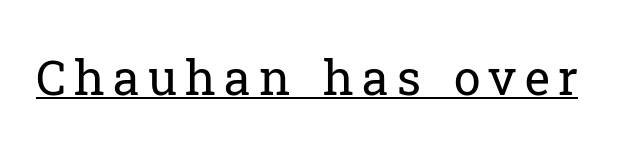
The image shows 48 px regular-weight serif type, upright; set underlined; low stroke contrast and a medium x-height.
